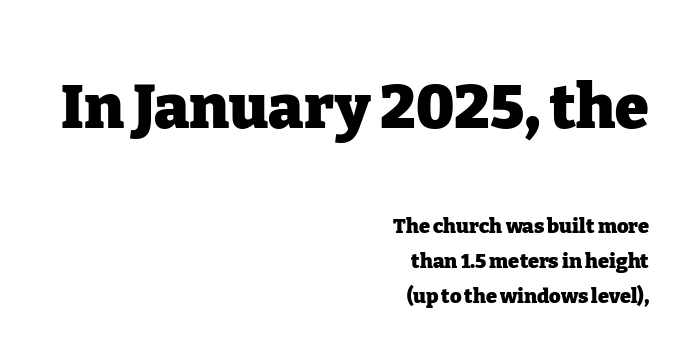
The image shows 61 px heavy serif type, upright; set right-aligned, line spacing 1.75x, normal letter spacing, not underlined; the first (top) block is 3.05x larger; low stroke contrast and a medium x-height.
